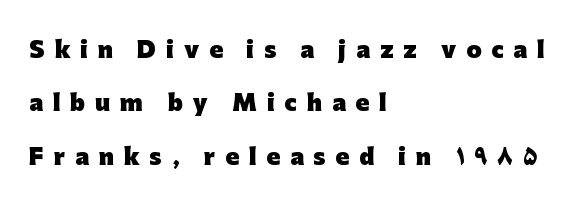
Q: Is the text bold? A: Yes.
Q: Is the text italic (slanted)? A: No, it is upright.
Q: Is the text underlined? A: No.
Q: How is the paragraph aligned? A: Left-aligned.
Q: Is the spacing between letters normal or unusually wide? A: Unusually wide.
Q: Is the spacing between lines tight, normal or loose? A: Loose.
